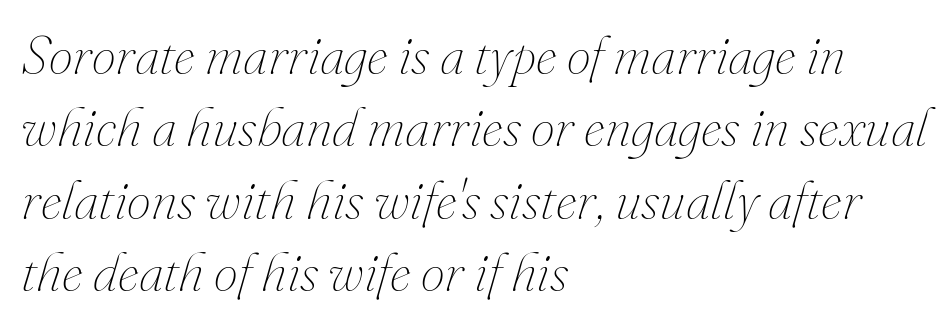
Stems and bowls with no extra thickness — not bold. The horizontal fit of the characters is conventional and even. The passage shown is not underscored anywhere. The face used here is proportionally spaced, like ordinary book or web type.
